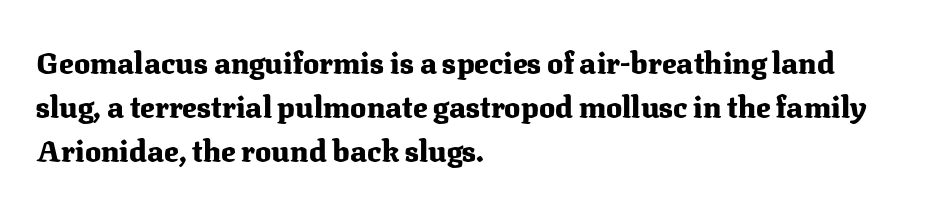
The image shows 30 px heavy serif type, upright; set left-aligned, normal line spacing (1.47x), normal letter spacing, not underlined; medium stroke contrast and a medium x-height.
